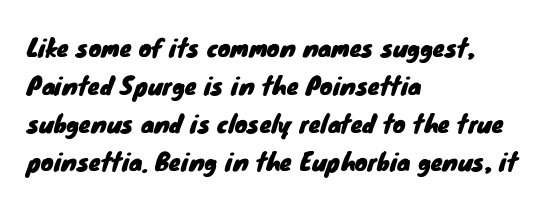
Q: Is the text underlined? A: No.
Q: How is the paragraph aligned? A: Left-aligned.
Q: Is the spacing between letters normal or unusually wide? A: Normal.
Q: Is the spacing between lines tight, normal or loose? A: Normal.
